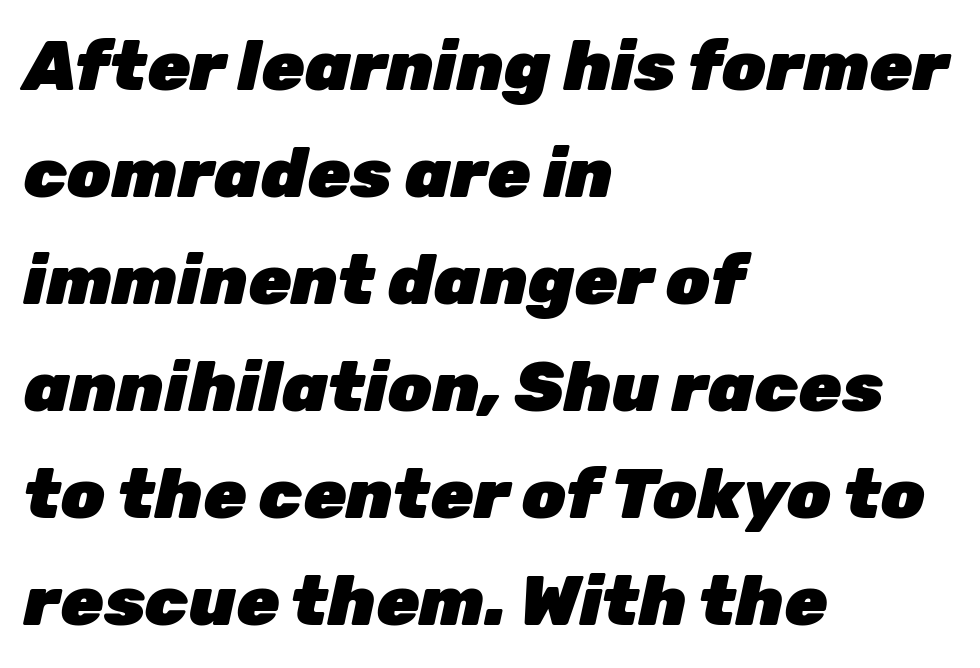
{"italic": "yes", "lean": "right", "slant_degrees": 12, "bold": "yes", "weight": "heavy", "width": "normal", "stroke_contrast": "low", "x_height": "medium", "monospaced": "no", "underline": "no", "align": "left", "line_spacing": "normal", "line_spacing_ratio": 1.53, "letter_spacing": "normal", "letter_spacing_em": 0.0, "glyph_px": 70}
